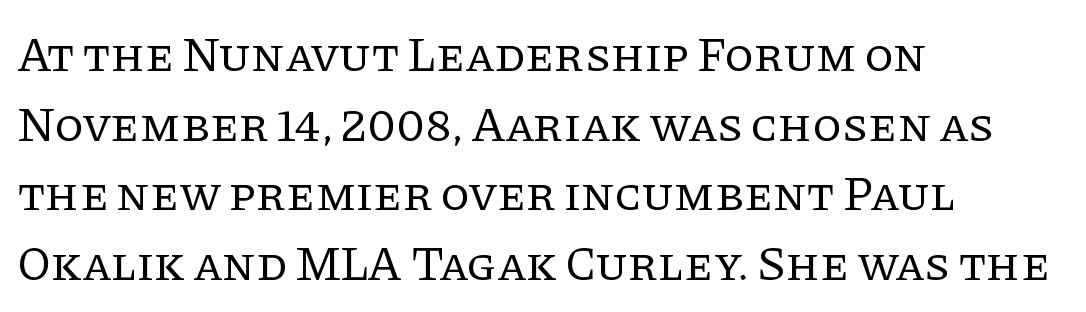
Has an underline been added? It has not. Characters remain perfectly vertical along every line. Caption: multi-line text, flush left, ragged right. The passage shown stacks its lines at a standard gap.
